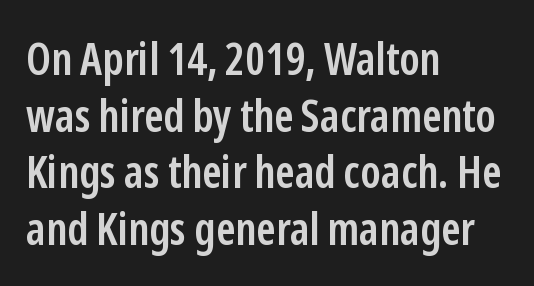
The image shows 45 px semibold, condensed sans-serif type, upright; set left-aligned, normal line spacing (1.26x), normal letter spacing, not underlined; low stroke contrast and a medium x-height.
